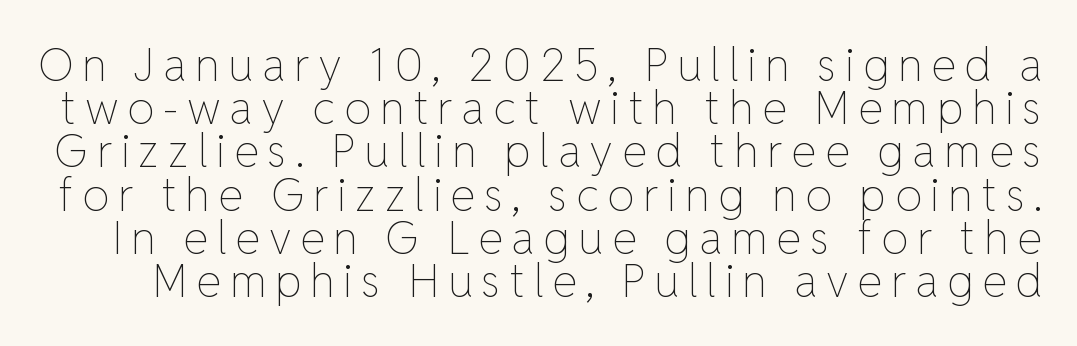
{"italic": "no", "bold": "no", "weight": "thin", "width": "normal", "stroke_contrast": "low", "x_height": "medium", "monospaced": "no", "underline": "no", "line_spacing": "tight", "line_spacing_ratio": 0.96, "glyph_px": 45}
